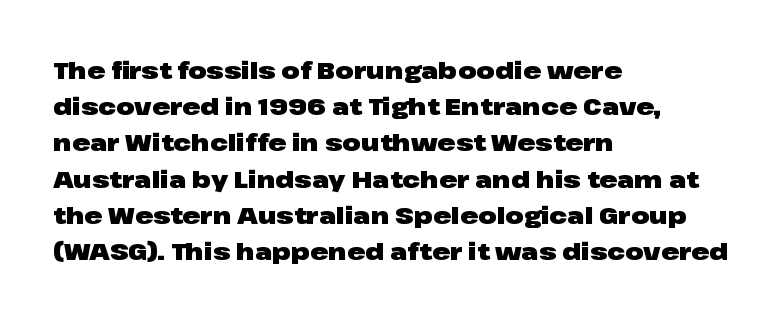
The vertical gap from one line to the next is medium. In terms of posture, this sample is upright. Look at the stroke-to-counter ratio: heavy, a bold. Clear beneath every line of the passage. Casual observation: everything's shoved over to the left. You could call the tracking neutral — neither tight nor loose.
